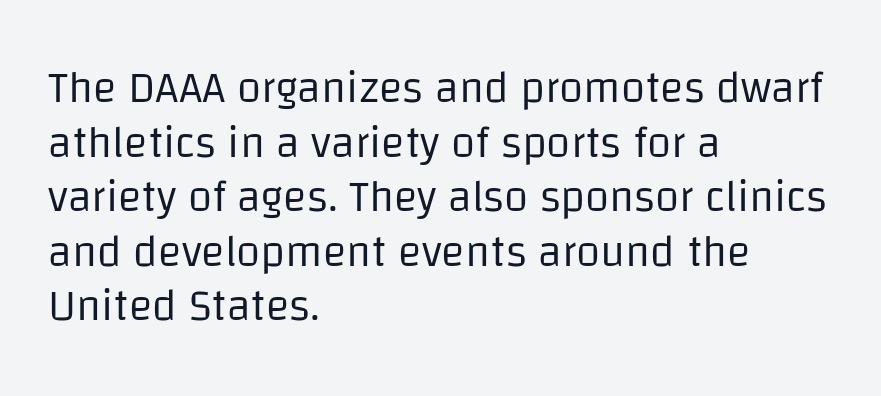
The image shows 44 px regular-weight sans-serif type, upright; set left-aligned, line spacing 1.24x, normal letter spacing, not underlined; low stroke contrast and a large x-height.
